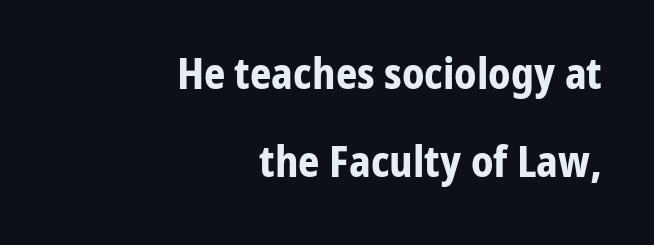
Q: Is the text bold? A: Yes.
Q: Is the text italic (slanted)? A: No, it is upright.
Q: Is the typeface a serif or a sans-serif typeface? A: Sans-serif.
Q: Is the text underlined? A: No.
Q: How is the paragraph aligned? A: Right-aligned.
Q: Is the spacing between letters normal or unusually wide? A: Normal.
Q: Is the spacing between lines tight, normal or loose? A: Loose.
Q: Width (condensed, normal, or wide)? A: Normal.
Q: Stroke contrast? A: Low.
Q: x-height? A: Medium.
Q: Monospaced? A: No.
